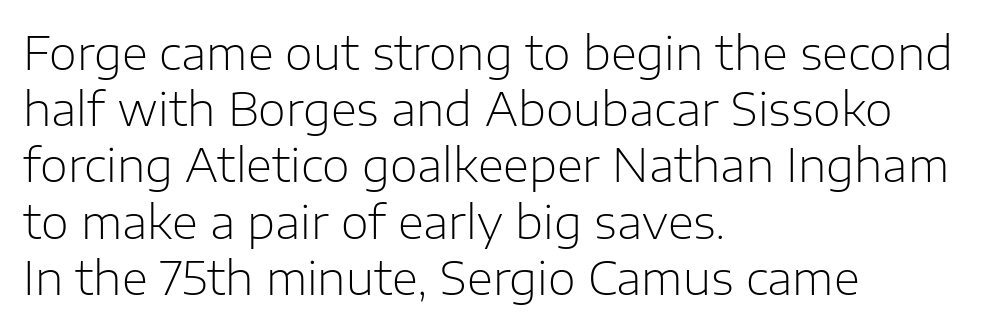
{"serif": "no", "italic": "no", "bold": "no", "weight": "light", "width": "normal", "stroke_contrast": "low", "x_height": "medium", "monospaced": "no", "underline": "no", "align": "left", "line_spacing": "normal", "line_spacing_ratio": 1.25, "letter_spacing": "normal", "letter_spacing_em": 0.0, "glyph_px": 45}
